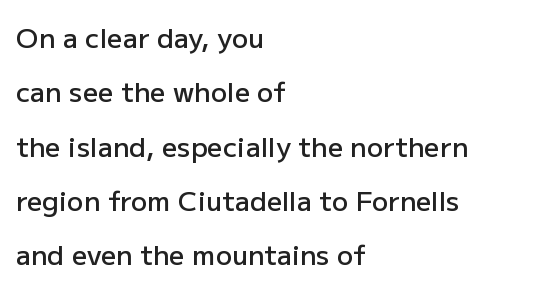
Horizontal alignment here is leftward, the default for most running prose. Is there much room between lines? Yes — plenty of vertical air separates them. Bold? Not quite — semibold, heavier than regular but stopping short. Has an underline been added? It has not. Between one letter and the next there's only the usual sliver of space.
